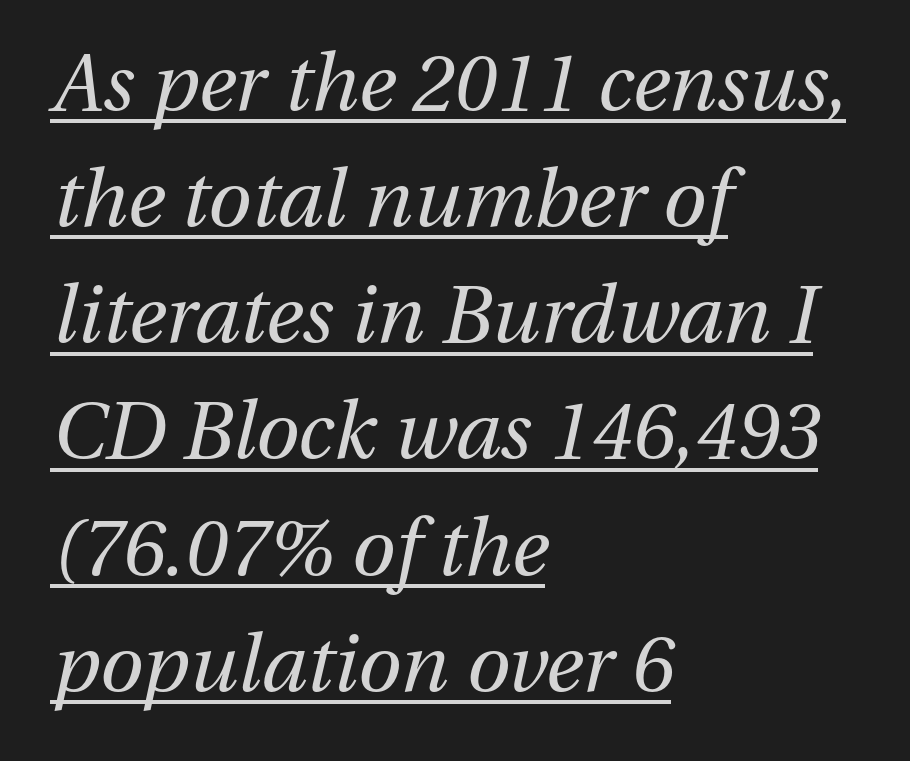
Q: Is the text bold? A: No.
Q: Is the text italic (slanted)? A: Yes, it leans right by about 13 degrees.
Q: Is the text underlined? A: Yes.
Q: How is the paragraph aligned? A: Left-aligned.
Q: Is the spacing between letters normal or unusually wide? A: Normal.
Q: Is the spacing between lines tight, normal or loose? A: Normal.
Q: Width (condensed, normal, or wide)? A: Normal.
Q: Stroke contrast? A: Medium.
Q: x-height? A: Medium.
Q: Monospaced? A: No.
